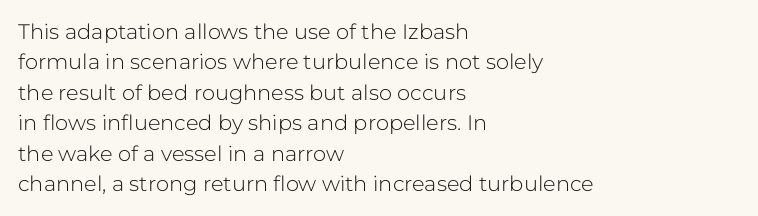
Q: Is the text bold? A: No.
Q: Is the text italic (slanted)? A: No, it is upright.
Q: Is the text underlined? A: No.
Q: How is the paragraph aligned? A: Left-aligned.
Q: Is the spacing between letters normal or unusually wide? A: Normal.
Q: Is the spacing between lines tight, normal or loose? A: Normal.
